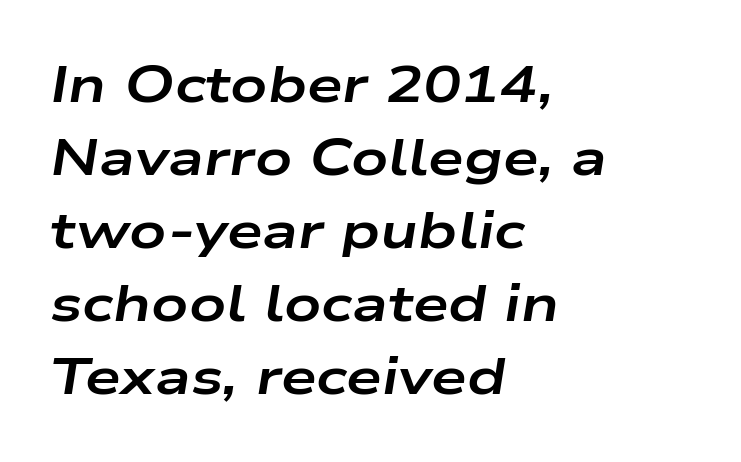
The image shows 51 px bold, wide type, italic (leaning right); set left-aligned, normal line spacing (1.43x), normal letter spacing, not underlined; low stroke contrast and a medium x-height.
